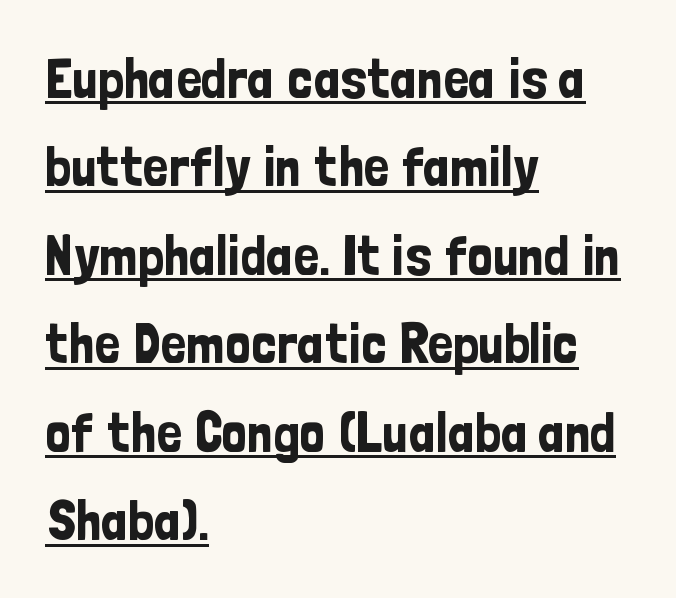
Q: Is the text italic (slanted)? A: No, it is upright.
Q: Is the typeface a serif or a sans-serif typeface? A: Sans-serif.
Q: Is the text underlined? A: Yes.
Q: How is the paragraph aligned? A: Left-aligned.
Q: Is the spacing between letters normal or unusually wide? A: Normal.
Q: Is the spacing between lines tight, normal or loose? A: Normal.
Q: Width (condensed, normal, or wide)? A: Condensed.
Q: Stroke contrast? A: Low.
Q: x-height? A: Medium.
Q: Monospaced? A: No.
